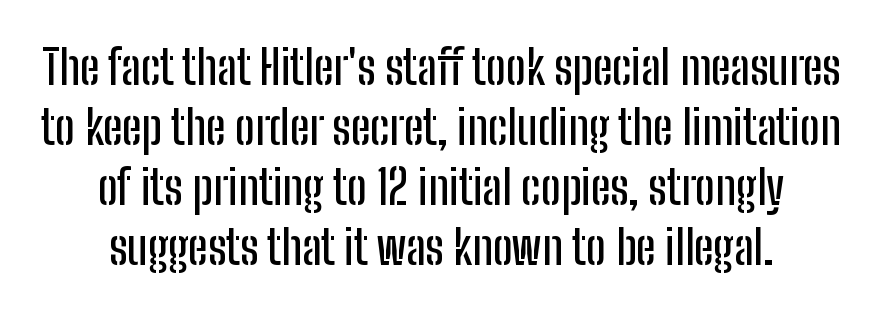
{"serif": "no", "italic": "no", "width": "condensed", "stroke_contrast": "low", "x_height": "medium", "monospaced": "no", "underline": "no", "line_spacing": "normal", "line_spacing_ratio": 1.28, "letter_spacing": "normal", "letter_spacing_em": 0.0, "glyph_px": 47}
